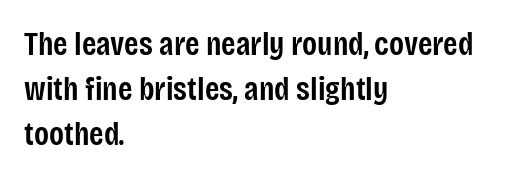
Q: Is the text bold? A: Semi-bold.
Q: Is the text italic (slanted)? A: No, it is upright.
Q: Is the typeface a serif or a sans-serif typeface? A: Sans-serif.
Q: Is the text underlined? A: No.
Q: How is the paragraph aligned? A: Left-aligned.
Q: Is the spacing between letters normal or unusually wide? A: Normal.
Q: Is the spacing between lines tight, normal or loose? A: Normal.
Q: Width (condensed, normal, or wide)? A: Condensed.
Q: Stroke contrast? A: Low.
Q: x-height? A: Large.
Q: Monospaced? A: No.
